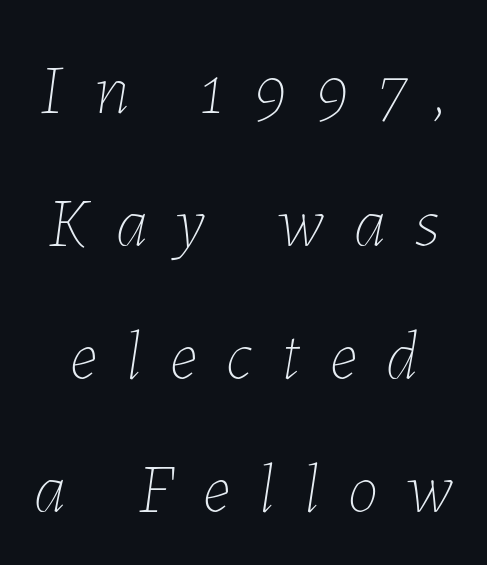
In terms of posture, this sample is oblique. Weight: in the light-to-regular range. Beneath every word, the page is bare. Each letter keeps its own natural width here, so spacing adapts to shape.
